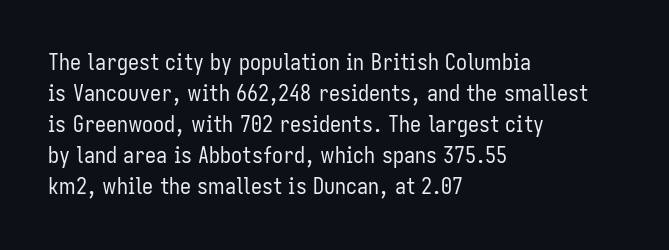
{"italic": "no", "bold": "no", "underline": "no", "align": "left", "line_spacing": "normal", "line_spacing_ratio": 1.41, "letter_spacing": "normal", "letter_spacing_em": 0.0, "glyph_px": 22}
